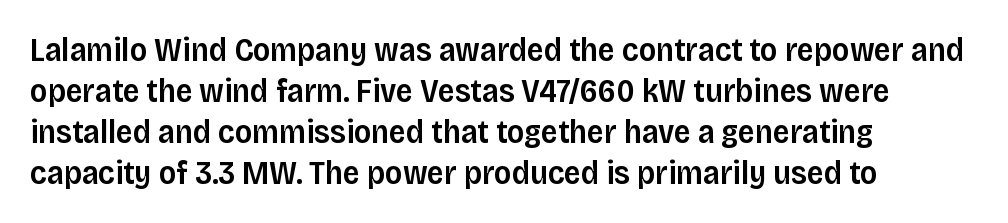
The letters are semibold — heavier than regular but short of a full bold. Any mark beneath the type? The region is blank. One-word summary of the alignment: left. Here the designer chose a conventional face with non-uniform glyph widths.
